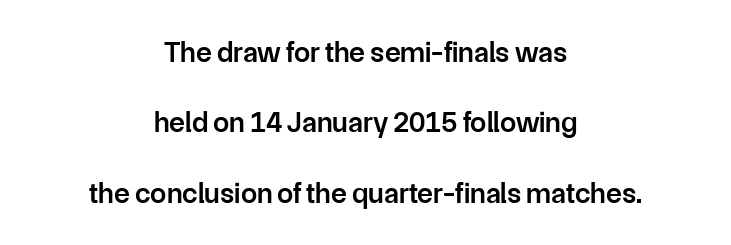
The image shows 29 px semibold sans-serif type, upright; set centered, loose line spacing (2.43x), normal letter spacing, not underlined; low stroke contrast and a medium x-height.
